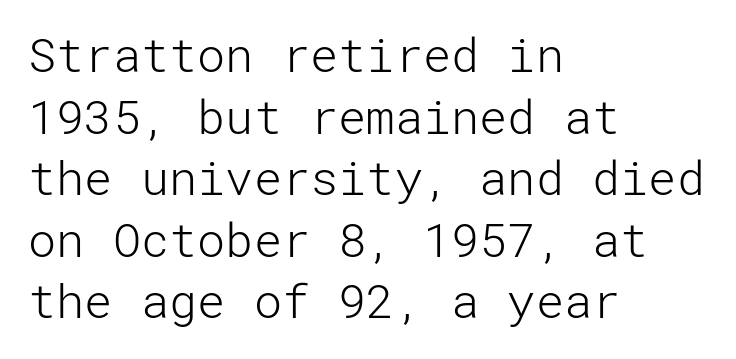
Q: Is the text bold? A: No.
Q: Is the text italic (slanted)? A: No, it is upright.
Q: Is the typeface a serif or a sans-serif typeface? A: Sans-serif.
Q: Is the text underlined? A: No.
Q: How is the paragraph aligned? A: Left-aligned.
Q: Is the spacing between letters normal or unusually wide? A: Normal.
Q: Is the spacing between lines tight, normal or loose? A: Normal.
Q: Width (condensed, normal, or wide)? A: Normal.
Q: Stroke contrast? A: Low.
Q: x-height? A: Medium.
